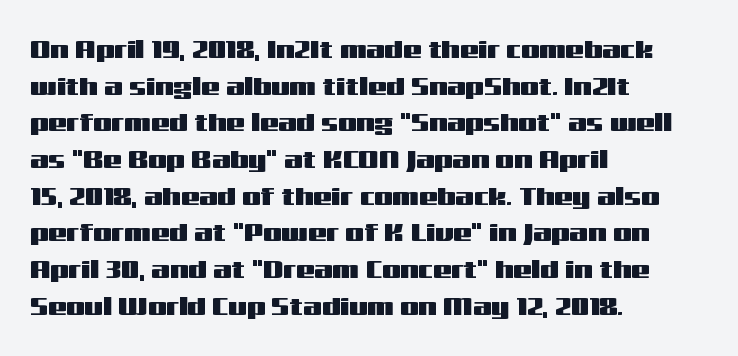
{"italic": "no", "underline": "no", "align": "left", "line_spacing": "normal", "line_spacing_ratio": 1.41, "letter_spacing": "normal", "letter_spacing_em": 0.0, "glyph_px": 26}
